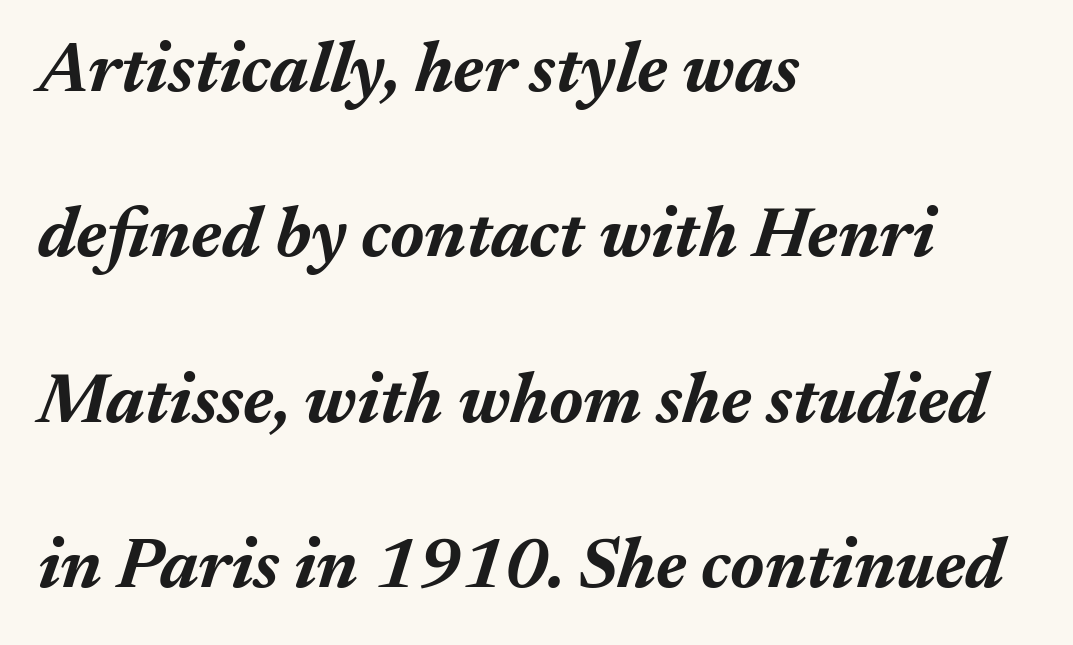
The image shows 71 px bold type, italic (leaning right); set left-aligned, loose line spacing (2.33x), normal letter spacing, not underlined; medium stroke contrast and a medium x-height.
